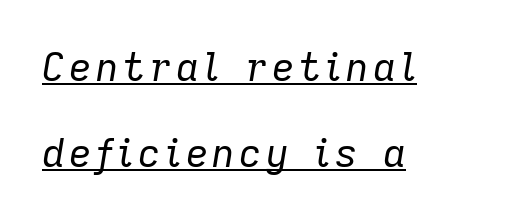
The image shows 39 px regular-weight type, italic (leaning right); set left-aligned, loose line spacing (2.2x), underlined; low stroke contrast and a medium x-height.
